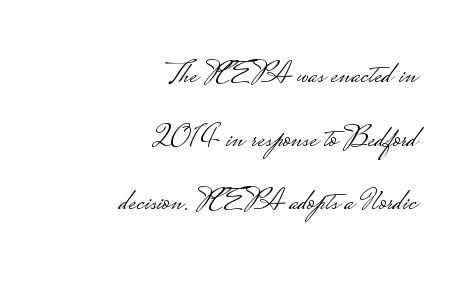
Q: Is the text bold? A: No.
Q: Is the text italic (slanted)? A: Yes.
Q: Is the typeface a serif or a sans-serif typeface? A: Sans-serif.
Q: Is the text underlined? A: No.
Q: How is the paragraph aligned? A: Right-aligned.
Q: Is the spacing between letters normal or unusually wide? A: Normal.
Q: Is the spacing between lines tight, normal or loose? A: Loose.
Q: Width (condensed, normal, or wide)? A: Wide.
Q: Stroke contrast? A: Low.
Q: Monospaced? A: No.
